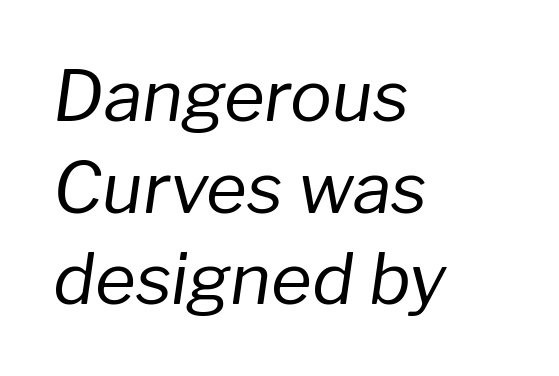
The image shows 70 px regular-weight type, italic (leaning right); set left-aligned, normal line spacing (1.31x), normal letter spacing, not underlined; low stroke contrast and a medium x-height.
